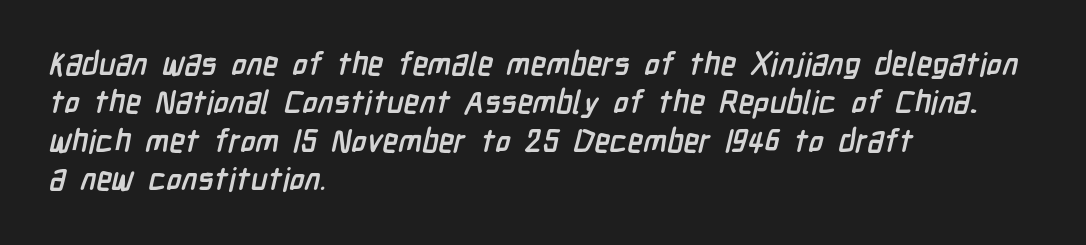
Q: Is the text bold? A: Yes.
Q: Is the typeface a serif or a sans-serif typeface? A: Sans-serif.
Q: Is the text underlined? A: No.
Q: How is the paragraph aligned? A: Left-aligned.
Q: Is the spacing between letters normal or unusually wide? A: Normal.
Q: Width (condensed, normal, or wide)? A: Condensed.
Q: Stroke contrast? A: Low.
Q: x-height? A: Medium.
Q: Monospaced? A: No.
